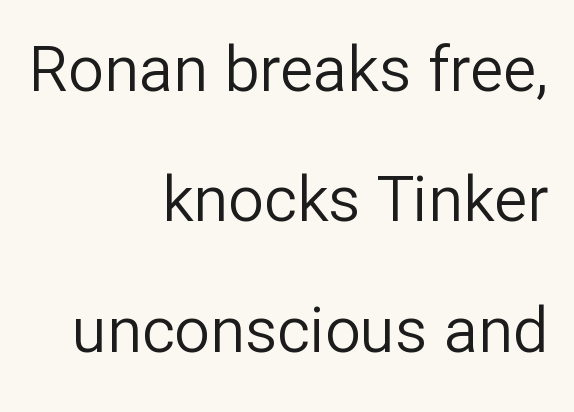
Q: Is the text bold? A: No.
Q: Is the text italic (slanted)? A: No, it is upright.
Q: Is the typeface a serif or a sans-serif typeface? A: Sans-serif.
Q: Is the text underlined? A: No.
Q: How is the paragraph aligned? A: Right-aligned.
Q: Is the spacing between letters normal or unusually wide? A: Normal.
Q: Is the spacing between lines tight, normal or loose? A: Loose.
Q: Width (condensed, normal, or wide)? A: Normal.
Q: Stroke contrast? A: Low.
Q: x-height? A: Medium.
Q: Monospaced? A: No.
